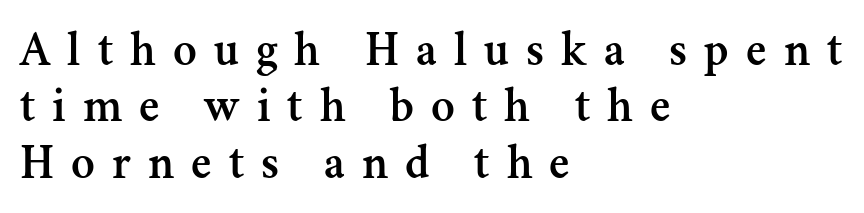
Tracking here is generous; glyphs stand well apart from one another. The glyphs are unaccompanied by any horizontal stroke below them. The rendering uses natural spacing where letterforms have individual widths. These lines were composed using upright roman letters. Horizontal bands of white between lines are thin slivers. Horizontal alignment here is leftward, the default for most running prose.
